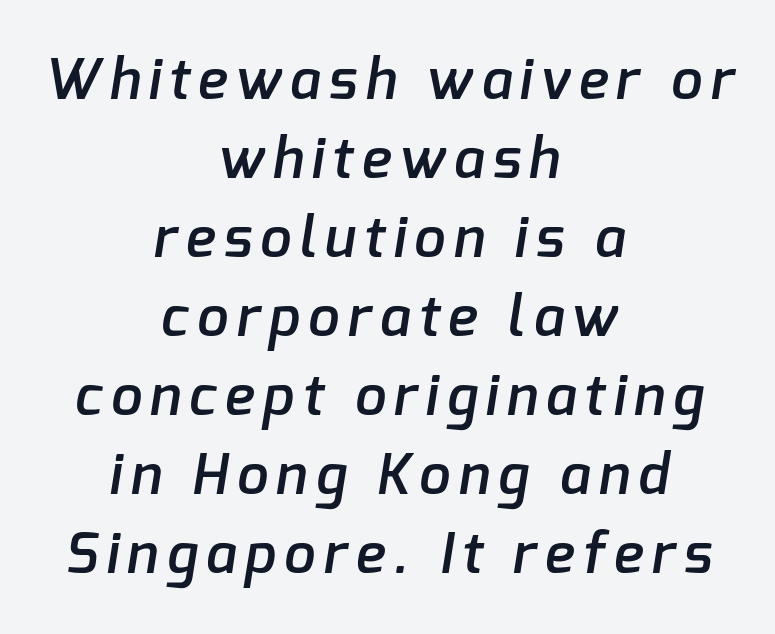
I'd describe the lettering as semibold — firm but not a full bold. Evenly set lines give the paragraph a standard silhouette. Layout note: lines centered. Lines of text with bare space underneath. Looks like regular typesetting: each glyph gets only the width it needs.
